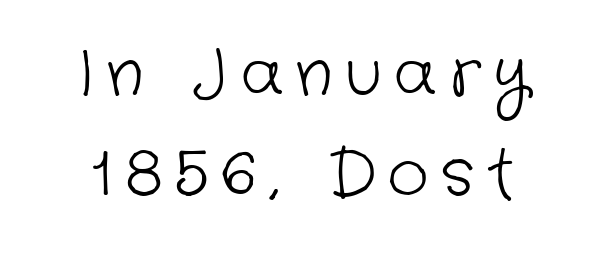
{"serif": "no", "bold": "no", "weight": "light", "width": "normal", "stroke_contrast": "low", "x_height": "medium", "monospaced": "no", "underline": "no", "align": "center", "line_spacing": "normal", "line_spacing_ratio": 1.59, "letter_spacing": "wide", "letter_spacing_em": 0.2, "glyph_px": 63}
